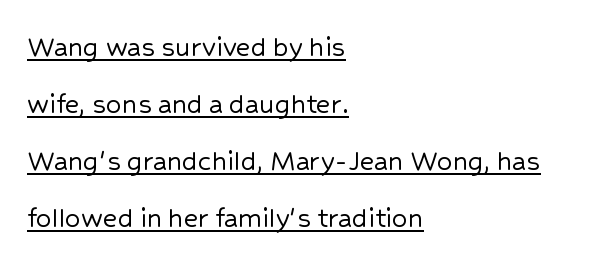
The image shows 31 px sans-serif type, upright; set left-aligned, line spacing 1.84x, normal letter spacing, underlined; low stroke contrast and a medium x-height.
